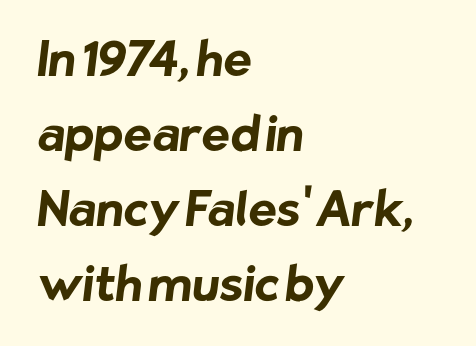
Q: Is the text bold? A: Yes.
Q: Is the typeface a serif or a sans-serif typeface? A: Sans-serif.
Q: Is the text underlined? A: No.
Q: How is the paragraph aligned? A: Left-aligned.
Q: Is the spacing between letters normal or unusually wide? A: Normal.
Q: Is the spacing between lines tight, normal or loose? A: Normal.
Q: Width (condensed, normal, or wide)? A: Normal.
Q: Stroke contrast? A: Low.
Q: x-height? A: Medium.
Q: Monospaced? A: No.
